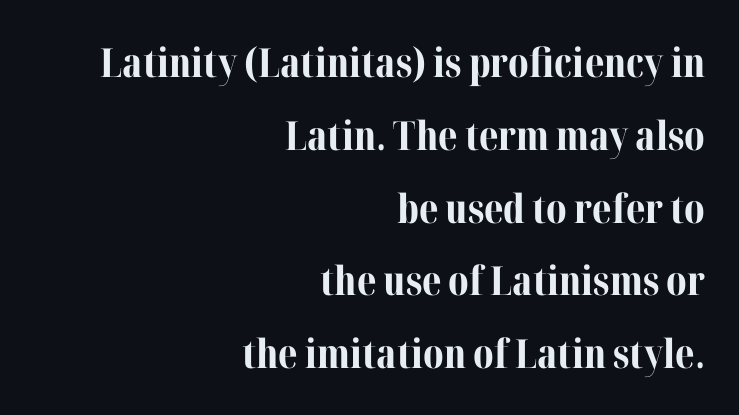
Q: Is the text bold? A: Yes.
Q: Is the text italic (slanted)? A: No, it is upright.
Q: Is the typeface a serif or a sans-serif typeface? A: Serif.
Q: Is the text underlined? A: No.
Q: How is the paragraph aligned? A: Right-aligned.
Q: Is the spacing between letters normal or unusually wide? A: Normal.
Q: Width (condensed, normal, or wide)? A: Normal.
Q: Stroke contrast? A: Medium.
Q: x-height? A: Medium.
Q: Monospaced? A: No.
